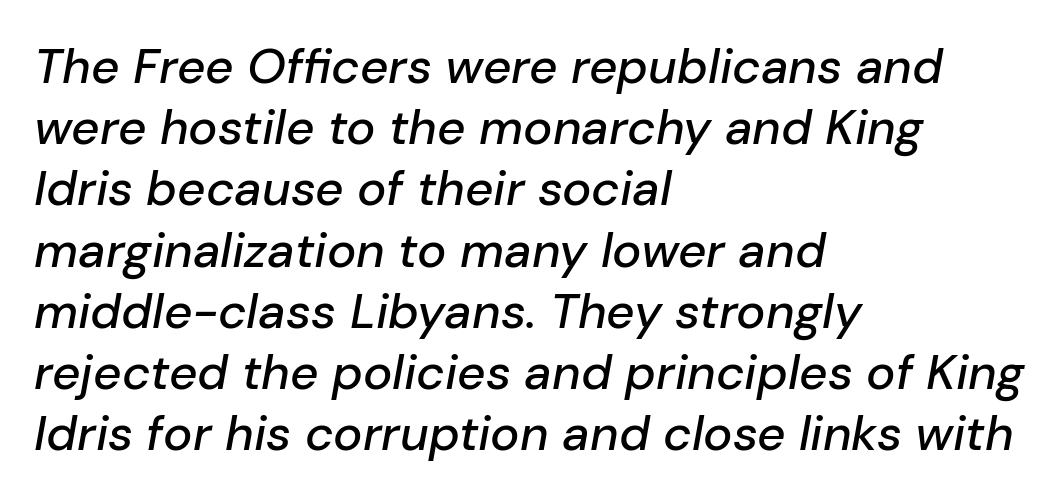
Evenly set lines give the paragraph a standard silhouette. This rendering leaves character spacing at its baseline value. Clear beneath every line of the passage. Note the varied advance widths — an 'i' is clearly narrower than an 'm'. If you drew a line through each stem, it would be angled.
